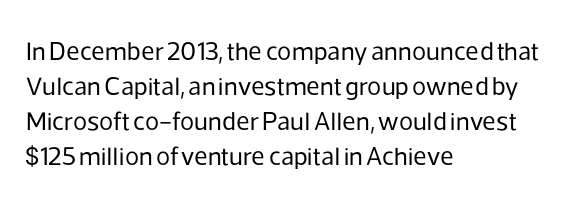
{"italic": "no", "bold": "no", "underline": "no", "align": "left", "line_spacing": "normal", "line_spacing_ratio": 1.35, "letter_spacing": "normal", "letter_spacing_em": 0.0, "glyph_px": 26}
